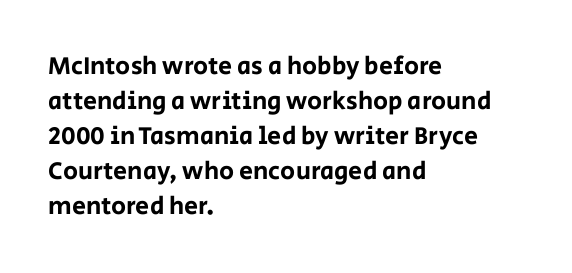
Q: Is the text italic (slanted)? A: No, it is upright.
Q: Is the text underlined? A: No.
Q: How is the paragraph aligned? A: Left-aligned.
Q: Is the spacing between letters normal or unusually wide? A: Normal.
Q: Is the spacing between lines tight, normal or loose? A: Normal.
